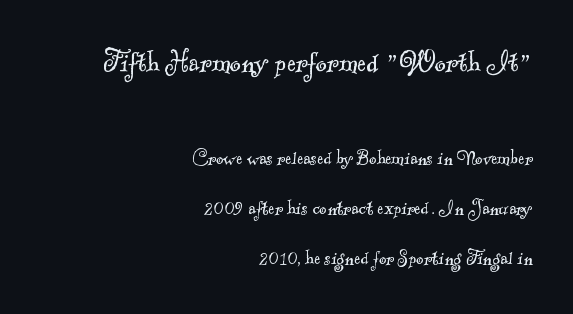
The image shows 34 px light serif type; set right-aligned, loose line spacing (2.19x), normal letter spacing, not underlined; the first (top) block is 1.48x larger; a small x-height.
